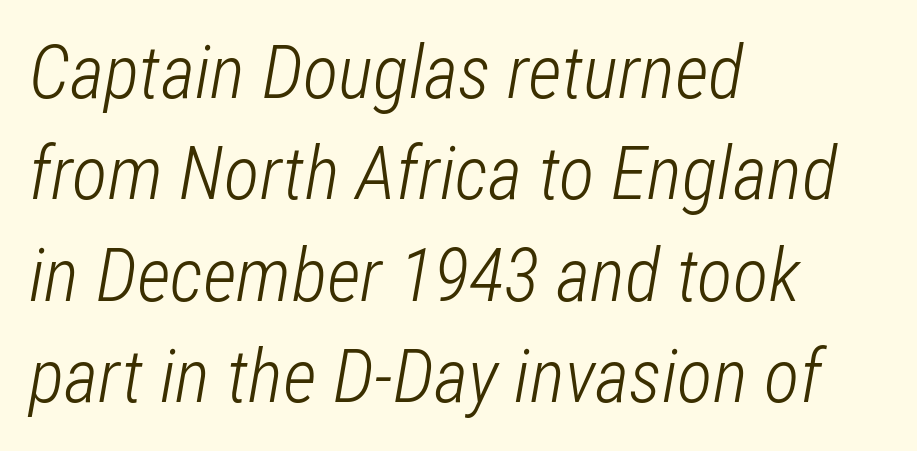
Q: Is the text bold? A: No.
Q: Is the text italic (slanted)? A: Yes, it leans right by about 12 degrees.
Q: Is the text underlined? A: No.
Q: How is the paragraph aligned? A: Left-aligned.
Q: Is the spacing between letters normal or unusually wide? A: Normal.
Q: Is the spacing between lines tight, normal or loose? A: Normal.
Q: Width (condensed, normal, or wide)? A: Condensed.
Q: Stroke contrast? A: Low.
Q: x-height? A: Medium.
Q: Monospaced? A: No.
